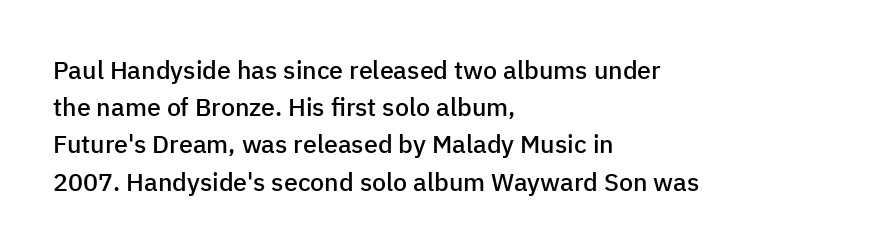
Q: Is the text bold? A: Semi-bold.
Q: Is the text italic (slanted)? A: No, it is upright.
Q: Is the text underlined? A: No.
Q: How is the paragraph aligned? A: Left-aligned.
Q: Is the spacing between letters normal or unusually wide? A: Normal.
Q: Is the spacing between lines tight, normal or loose? A: Normal.
